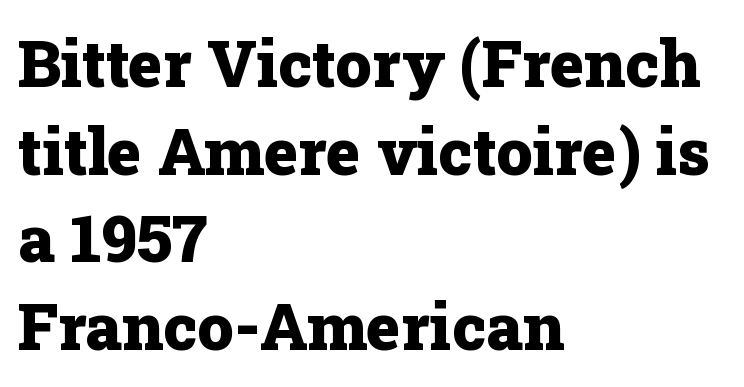
The image shows 65 px heavy serif type, upright; set left-aligned, normal line spacing (1.35x), normal letter spacing, not underlined; low stroke contrast and a medium x-height.
